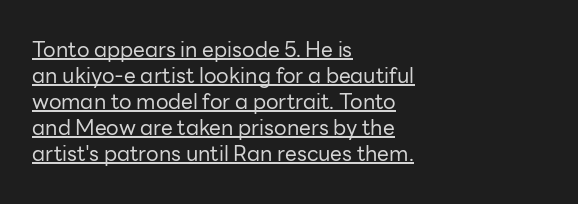
Q: Is the text bold? A: No.
Q: Is the text italic (slanted)? A: No, it is upright.
Q: Is the text underlined? A: Yes.
Q: How is the paragraph aligned? A: Left-aligned.
Q: Is the spacing between letters normal or unusually wide? A: Normal.
